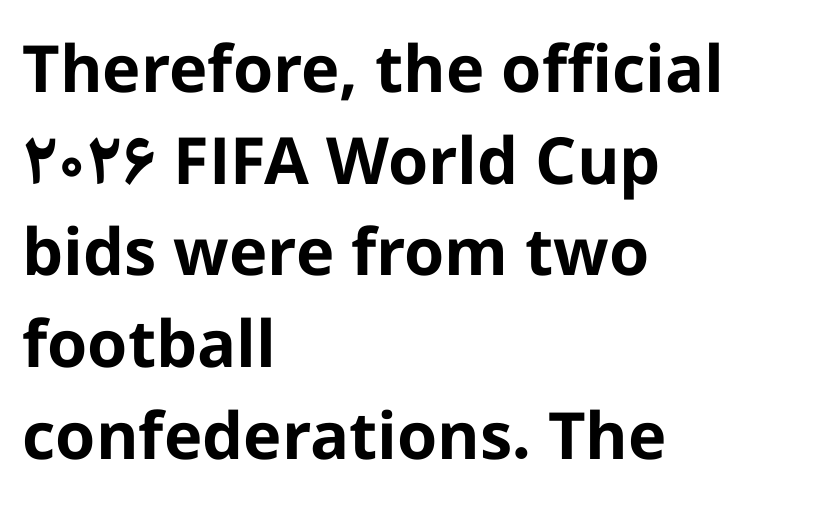
Q: Is the text bold? A: Yes.
Q: Is the text italic (slanted)? A: No, it is upright.
Q: Is the typeface a serif or a sans-serif typeface? A: Sans-serif.
Q: Is the text underlined? A: No.
Q: How is the paragraph aligned? A: Left-aligned.
Q: Is the spacing between letters normal or unusually wide? A: Normal.
Q: Is the spacing between lines tight, normal or loose? A: Normal.
Q: Width (condensed, normal, or wide)? A: Normal.
Q: Stroke contrast? A: Low.
Q: x-height? A: Medium.
Q: Monospaced? A: No.
